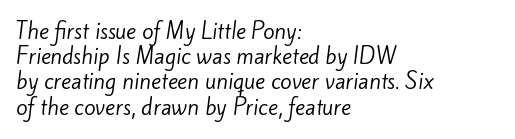
Q: Is the text bold? A: No.
Q: Is the text underlined? A: No.
Q: How is the paragraph aligned? A: Left-aligned.
Q: Is the spacing between letters normal or unusually wide? A: Normal.
